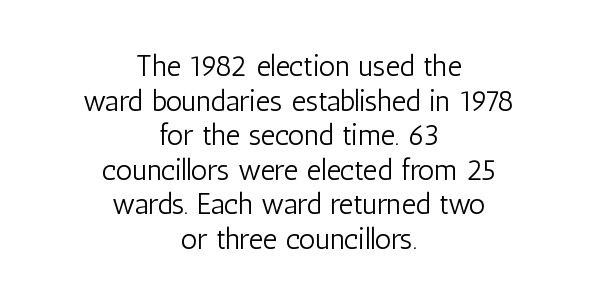
{"serif": "no", "italic": "no", "bold": "no", "weight": "light", "width": "condensed", "stroke_contrast": "low", "x_height": "medium", "monospaced": "no", "underline": "no", "align": "center", "line_spacing_ratio": 1.19, "letter_spacing": "normal", "letter_spacing_em": 0.0, "glyph_px": 29}
